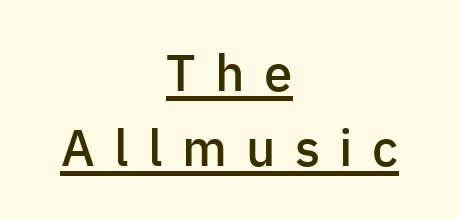
Q: Is the text bold? A: Semi-bold.
Q: Is the text italic (slanted)? A: No, it is upright.
Q: Is the typeface a serif or a sans-serif typeface? A: Sans-serif.
Q: Is the text underlined? A: Yes.
Q: How is the paragraph aligned? A: Centered.
Q: Is the spacing between letters normal or unusually wide? A: Unusually wide.
Q: Is the spacing between lines tight, normal or loose? A: Normal.
Q: Width (condensed, normal, or wide)? A: Normal.
Q: Stroke contrast? A: Low.
Q: x-height? A: Medium.
Q: Monospaced? A: No.
